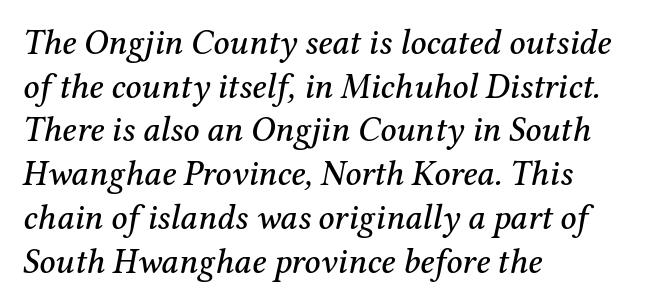
{"serif": "yes", "italic": "yes", "lean": "right", "slant_degrees": 12, "width": "normal", "stroke_contrast": "medium", "x_height": "medium", "monospaced": "no", "underline": "no", "align": "left", "line_spacing": "normal", "line_spacing_ratio": 1.25, "letter_spacing": "normal", "letter_spacing_em": 0.0, "glyph_px": 35}
